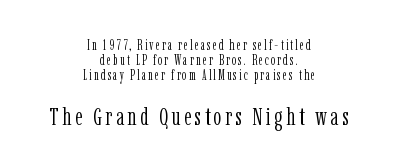
The second block has been scaled up relative to the first. Counters stay open thanks to moderate or lighter strokes. This rendering features lettering with no underline. Interline gaps are noticeably narrow in this sample.
